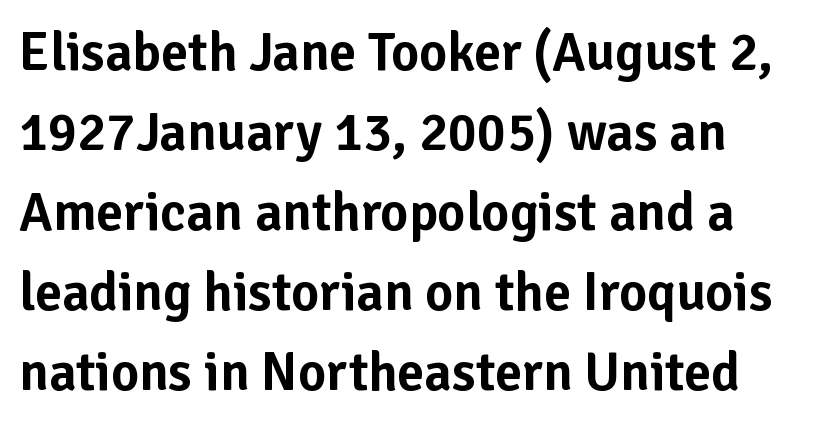
This block has exactly the height ordinary leading produces. The horizontal fit of the characters is conventional and even. Typographically, this falls in the sans-serif category. These lines are rendered in a variable-pitch font.
